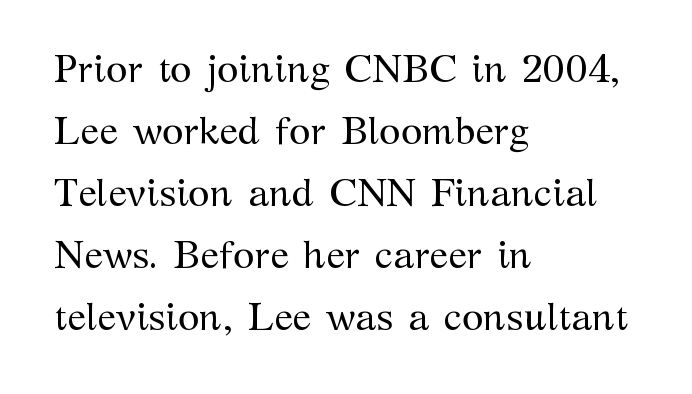
Notice how the passage keeps a crisp vertical edge on the left only. The axis of the letterforms is exactly vertical. The tracking reads as untouched default to a designer's eye. Compared with typical paragraphs, the rows here are spaced about the same. The typeface has the unassuming heft of standard copy or less. The rendering uses natural spacing where letterforms have individual widths.
